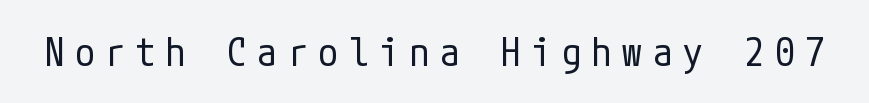
{"serif": "no", "italic": "no", "bold": "no", "weight": "regular", "width": "condensed", "stroke_contrast": "low", "x_height": "medium", "underline": "no", "letter_spacing": "wide", "letter_spacing_em": 0.28, "glyph_px": 39}
